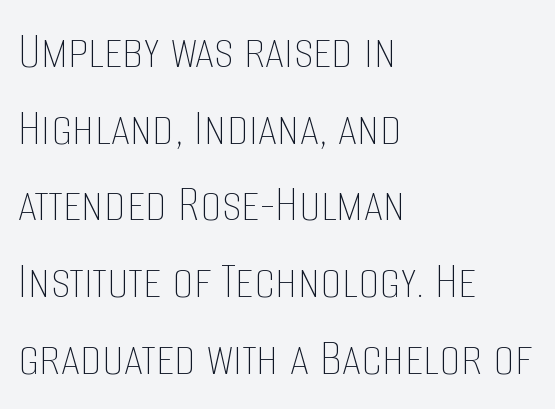
Notice how the stems are strictly vertical — no italics here. You could not count columns in this text — the font is proportionally spaced. The passage shown is not underscored anywhere. What stands out about the letter spacing? Nothing — it is the standard amount. The passage shown stacks its lines at a standard gap. Each line starts at the same left margin while the right side varies.
